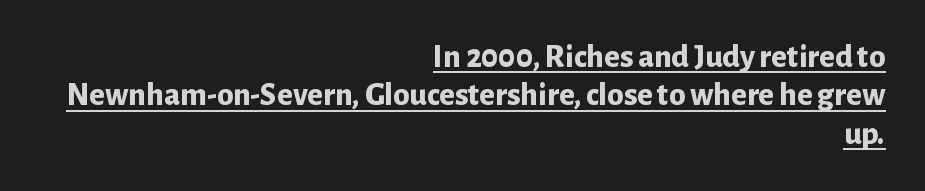
I'd describe the lettering as bold — thick and assertive. The lettering stays uniformly vertical, giving the passage a roman look. The face used here is proportionally spaced, like ordinary book or web type. Horizontal alignment here is rightward, an uncommon choice for prose. Tracking value appears to be zero — textbook default spacing.
